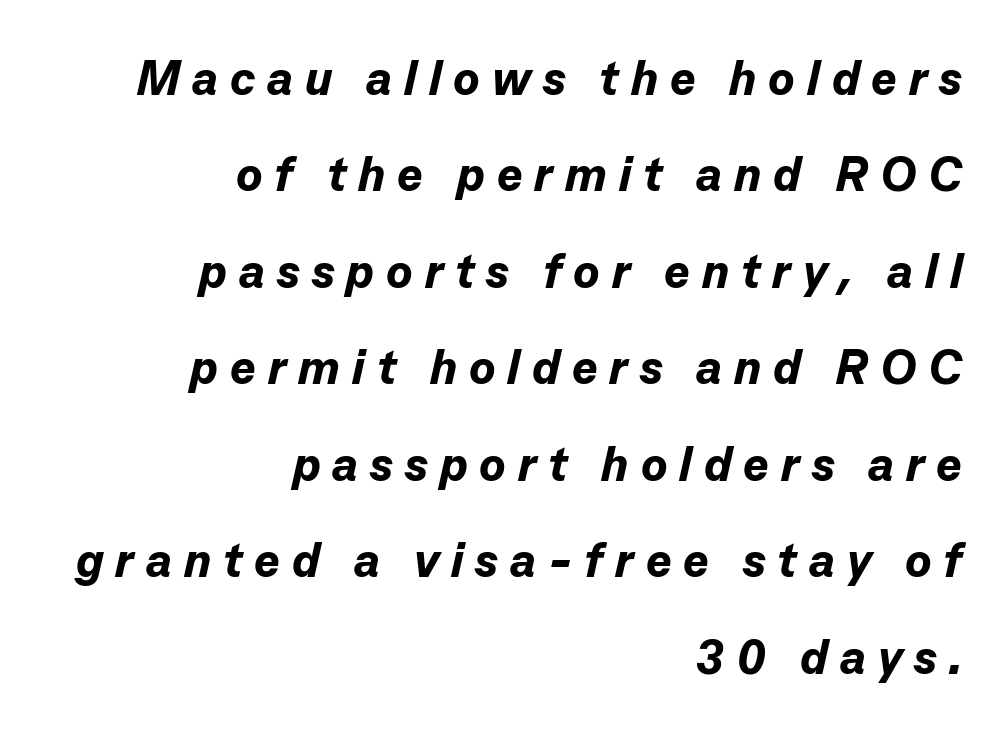
{"italic": "yes", "lean": "right", "slant_degrees": 13, "bold": "yes", "weight": "bold", "width": "normal", "stroke_contrast": "low", "x_height": "medium", "monospaced": "no", "underline": "no", "align": "right", "line_spacing": "loose", "line_spacing_ratio": 2.01, "letter_spacing": "wide", "letter_spacing_em": 0.25, "glyph_px": 48}
